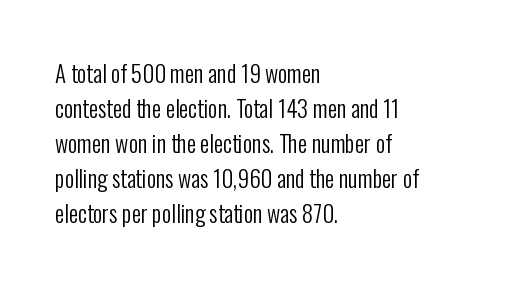
The image shows 23 px text type, upright; set left-aligned, normal line spacing (1.52x), normal letter spacing, not underlined.
